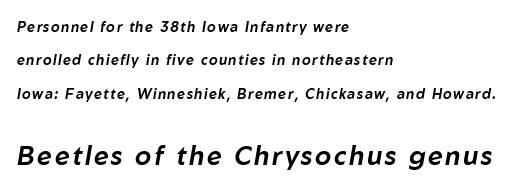
Q: Is the text italic (slanted)? A: Yes, it leans right by about 10 degrees.
Q: Is the text underlined? A: No.
Q: How is the paragraph aligned? A: Left-aligned.
Q: Is the spacing between lines tight, normal or loose? A: Loose.
Q: Which block of text is set in a larger size, the first (top) or the second (bottom)? A: The second (bottom) one.
